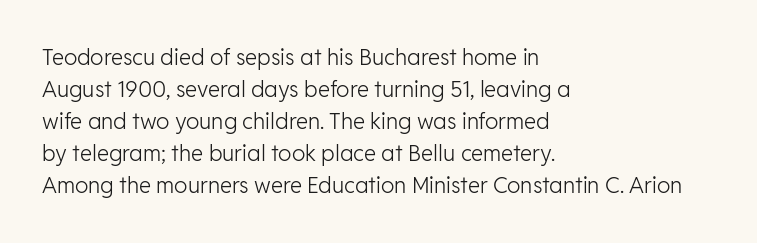
Q: Is the text bold? A: No.
Q: Is the text italic (slanted)? A: No, it is upright.
Q: Is the text underlined? A: No.
Q: How is the paragraph aligned? A: Left-aligned.
Q: Is the spacing between letters normal or unusually wide? A: Normal.
Q: Is the spacing between lines tight, normal or loose? A: Normal.
